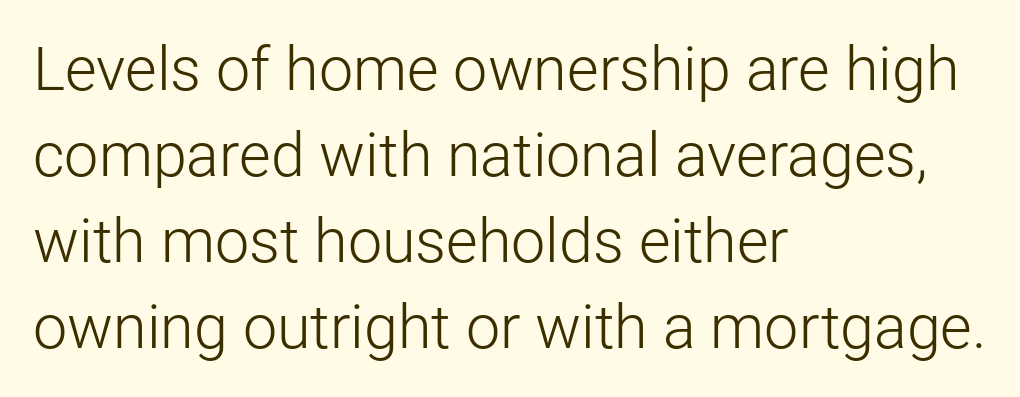
Q: Is the text bold? A: No.
Q: Is the text italic (slanted)? A: No, it is upright.
Q: Is the typeface a serif or a sans-serif typeface? A: Sans-serif.
Q: Is the text underlined? A: No.
Q: How is the paragraph aligned? A: Left-aligned.
Q: Is the spacing between letters normal or unusually wide? A: Normal.
Q: Is the spacing between lines tight, normal or loose? A: Normal.
Q: Width (condensed, normal, or wide)? A: Normal.
Q: Stroke contrast? A: Low.
Q: x-height? A: Medium.
Q: Monospaced? A: No.
